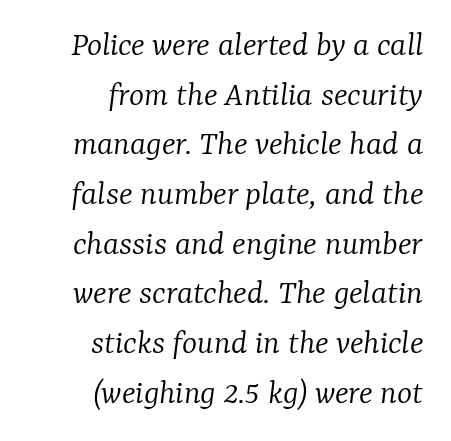
The image shows 36 px light serif type, italic (leaning right); set right-aligned, normal line spacing (1.38x), normal letter spacing, not underlined; low stroke contrast and a medium x-height.
